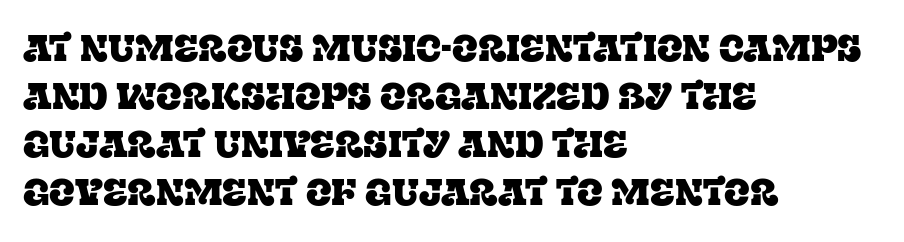
Every stem runs plumb, perpendicular to the baseline. Do the characters align in a grid? No, the font is proportional. Short and long lines alike share a common starting point at left. Typographically, this falls in the serif category.
